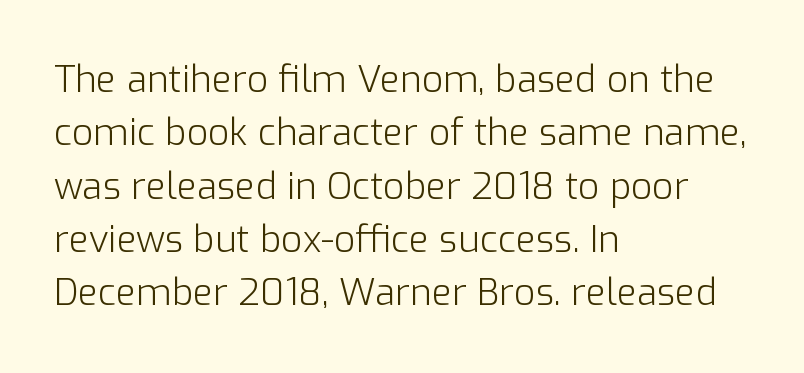
You could not count columns in this text — the font is proportionally spaced. The compositor pushed each line to the left boundary. Is there much room between lines? A standard amount, neither cramped nor airy. Words float on clear page, feet unadorned. No extra ink here — the face is not bold. Is there any slant? The stems are plumb.
